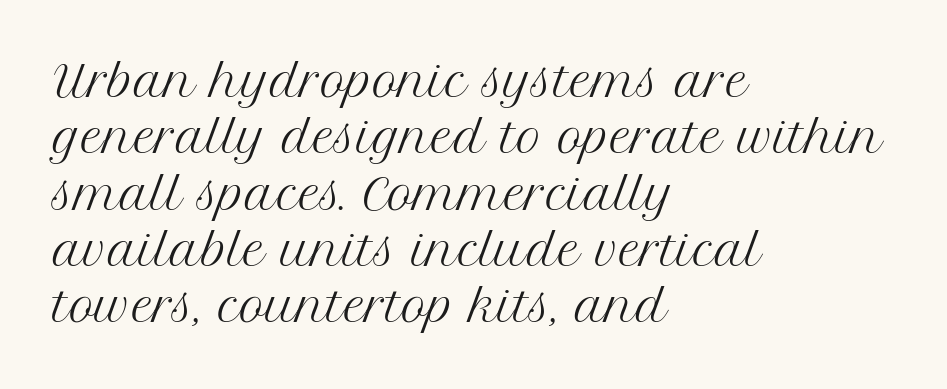
{"bold": "no", "weight": "regular", "width": "normal", "stroke_contrast": "medium", "x_height": "medium", "monospaced": "no", "underline": "no", "align": "left", "line_spacing": "normal", "line_spacing_ratio": 1.31, "letter_spacing": "normal", "letter_spacing_em": 0.0, "glyph_px": 43}
